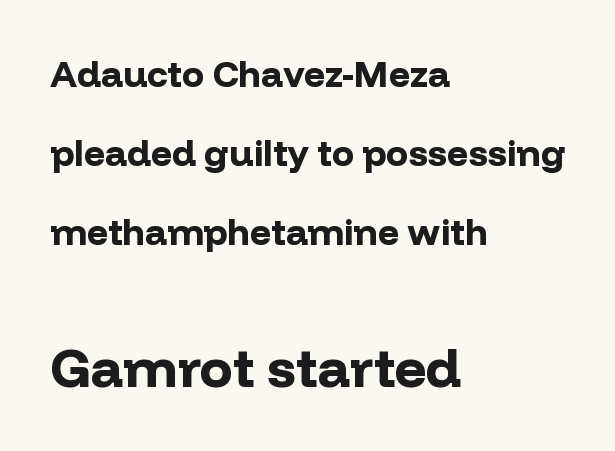
{"serif": "no", "italic": "no", "bold": "yes", "weight": "bold", "width": "normal", "stroke_contrast": "low", "x_height": "medium", "monospaced": "no", "underline": "no", "align": "left", "line_spacing": "loose", "line_spacing_ratio": 2.14, "letter_spacing": "normal", "letter_spacing_em": 0.0, "larger_block": "second", "size_ratio": 1.49, "glyph_px": 55}
